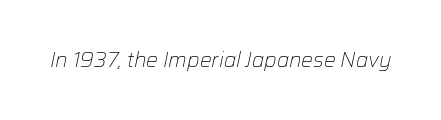
The image shows 21 px text type, italic (leaning right); set normal letter spacing, not underlined.
